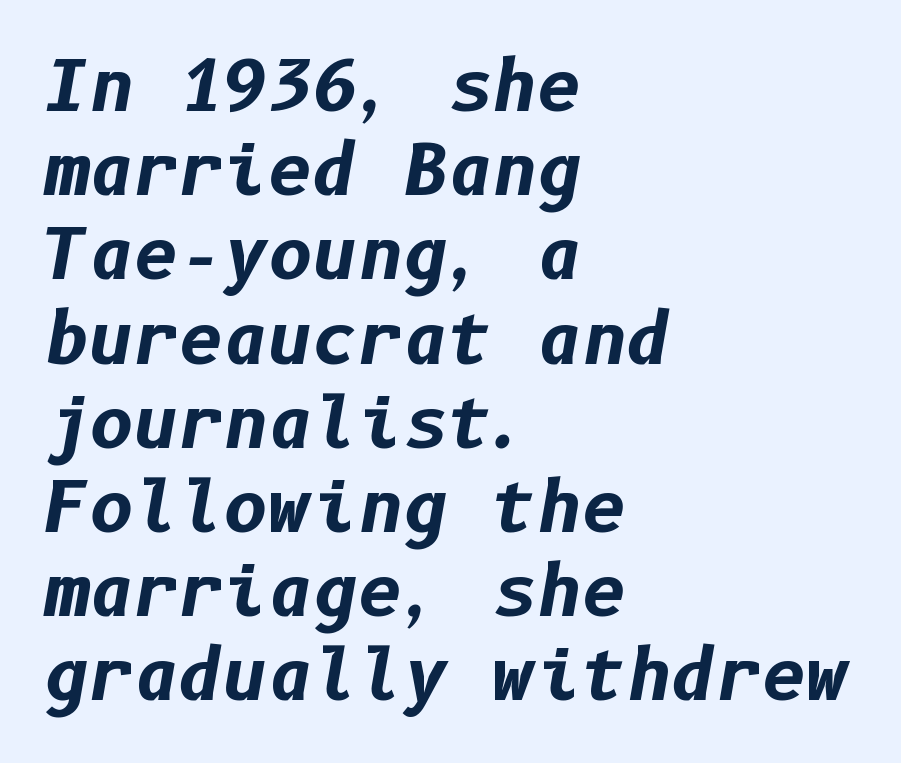
The whole block is typeset with a tilt. What stands out about the letter spacing? Nothing — it is the standard amount. Heavy-handed strokes throughout: this text is bold. The lines in this sample share a left origin and differ only in where they stop.
